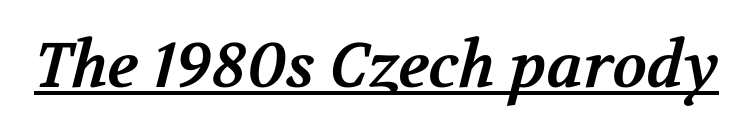
In designer terms, the underline attribute is active on this setting. I'd describe the lettering as bold — thick and assertive. Think of a printed novel: that variable character pitch is what you see here. Check where the strokes stop: tiny serifs finish them off. The rendering keeps characters at their native spacing.
